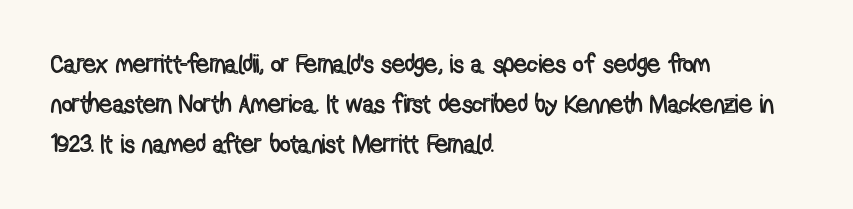
How would I describe the line gaps? Plain and ordinary. Does extra space separate the letters? No, they use regular spacing. These lines stack with their left ends in a neat column. Underlining? Definitely not there. Quick note: not italic, upright.
